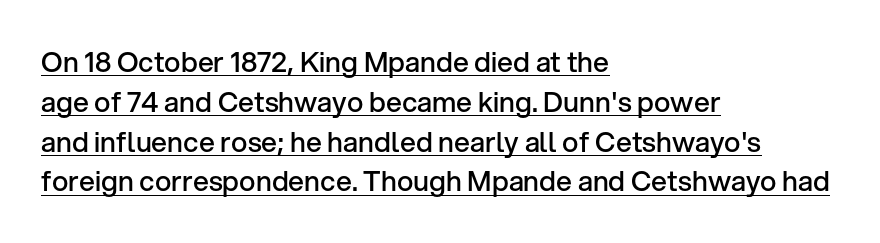
Q: Is the text bold? A: Semi-bold.
Q: Is the text italic (slanted)? A: No, it is upright.
Q: Is the typeface a serif or a sans-serif typeface? A: Sans-serif.
Q: Is the text underlined? A: Yes.
Q: How is the paragraph aligned? A: Left-aligned.
Q: Is the spacing between letters normal or unusually wide? A: Normal.
Q: Is the spacing between lines tight, normal or loose? A: Normal.
Q: Width (condensed, normal, or wide)? A: Normal.
Q: Stroke contrast? A: Low.
Q: x-height? A: Medium.
Q: Monospaced? A: No.
